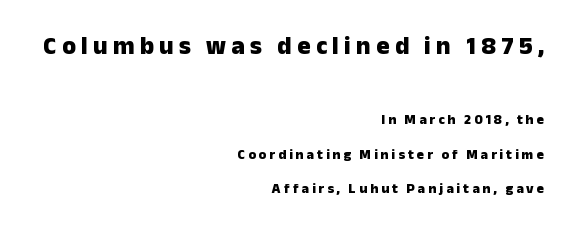
Q: Is the text bold? A: Yes.
Q: Is the text italic (slanted)? A: No, it is upright.
Q: Is the text underlined? A: No.
Q: How is the paragraph aligned? A: Right-aligned.
Q: Is the spacing between letters normal or unusually wide? A: Unusually wide.
Q: Is the spacing between lines tight, normal or loose? A: Loose.
Q: Which block of text is set in a larger size, the first (top) or the second (bottom)? A: The first (top) one.
